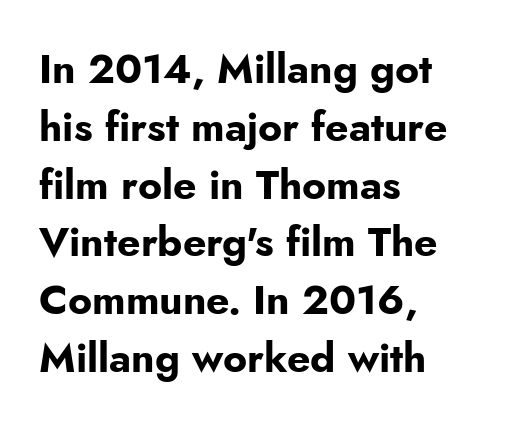
The image shows 41 px bold sans-serif type, upright; set left-aligned, normal line spacing (1.41x), normal letter spacing, not underlined; low stroke contrast and a small x-height.
